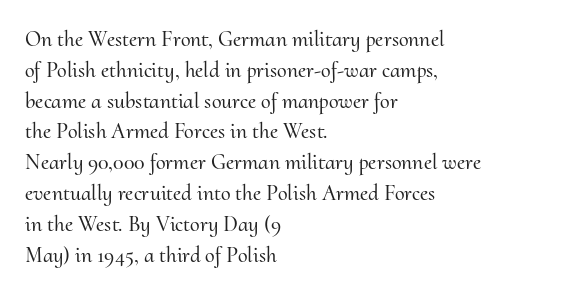
The image shows 22 px text type, upright; set left-aligned, normal line spacing (1.4x), normal letter spacing, not underlined.
